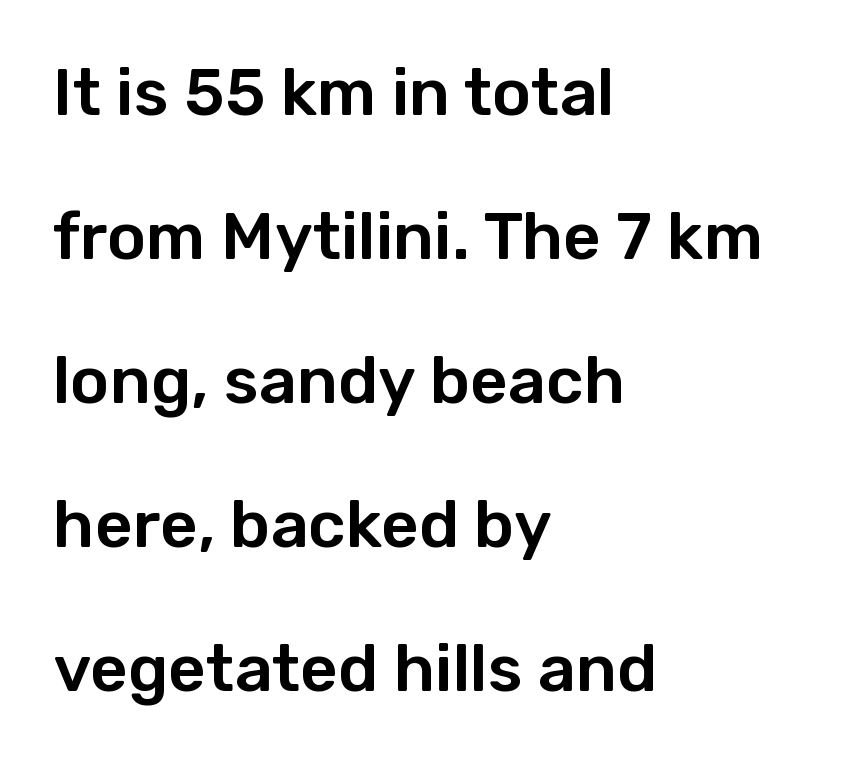
The string is rendered with underlining switched off. The line-height multiplier appears high, well above default. Every character sits straight up, as roman type does. A classic flush-left, rag-right setting is used for this passage.
